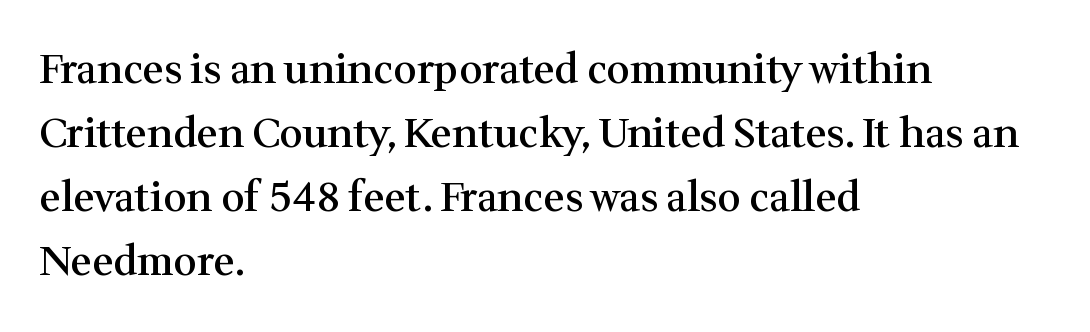
Q: Is the text bold? A: Semi-bold.
Q: Is the text italic (slanted)? A: No, it is upright.
Q: Is the typeface a serif or a sans-serif typeface? A: Serif.
Q: Is the text underlined? A: No.
Q: How is the paragraph aligned? A: Left-aligned.
Q: Is the spacing between letters normal or unusually wide? A: Normal.
Q: Is the spacing between lines tight, normal or loose? A: Normal.
Q: Width (condensed, normal, or wide)? A: Normal.
Q: Stroke contrast? A: Medium.
Q: x-height? A: Medium.
Q: Monospaced? A: No.
